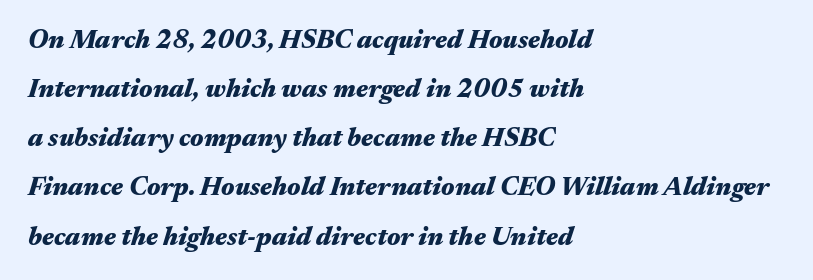
{"italic": "yes", "lean": "right", "slant_degrees": 17, "bold": "yes", "underline": "no", "align": "left", "line_spacing_ratio": 1.89, "letter_spacing": "normal", "letter_spacing_em": 0.0, "glyph_px": 26}
